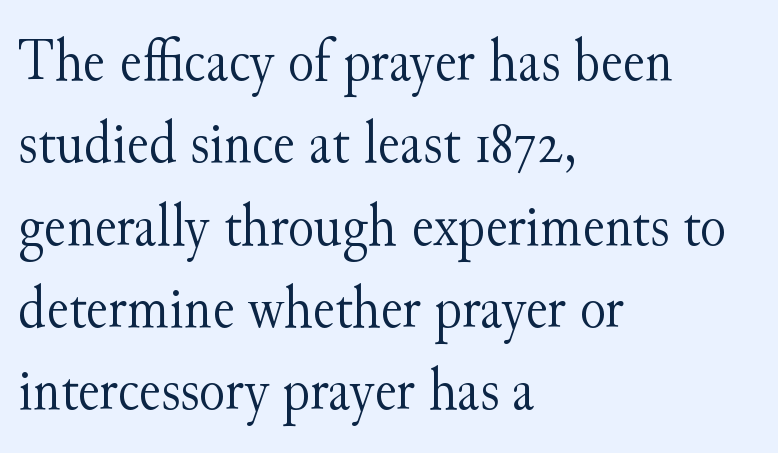
The image shows 61 px light serif type, upright; set left-aligned, normal line spacing (1.35x), normal letter spacing, not underlined; medium stroke contrast and a small x-height.
